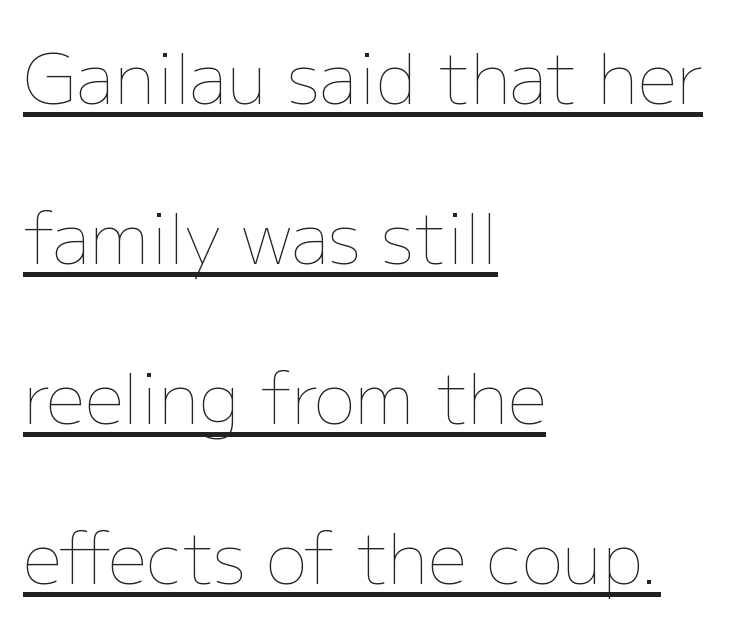
The image shows 69 px thin type, upright; set left-aligned, loose line spacing (2.32x), normal letter spacing, underlined; low stroke contrast and a medium x-height.
